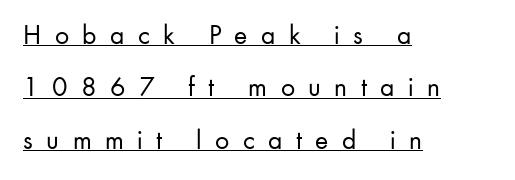
Q: Is the text bold? A: No.
Q: Is the text italic (slanted)? A: No, it is upright.
Q: Is the typeface a serif or a sans-serif typeface? A: Sans-serif.
Q: Is the text underlined? A: Yes.
Q: How is the paragraph aligned? A: Left-aligned.
Q: Is the spacing between letters normal or unusually wide? A: Unusually wide.
Q: Width (condensed, normal, or wide)? A: Normal.
Q: Stroke contrast? A: Low.
Q: x-height? A: Small.
Q: Monospaced? A: No.
